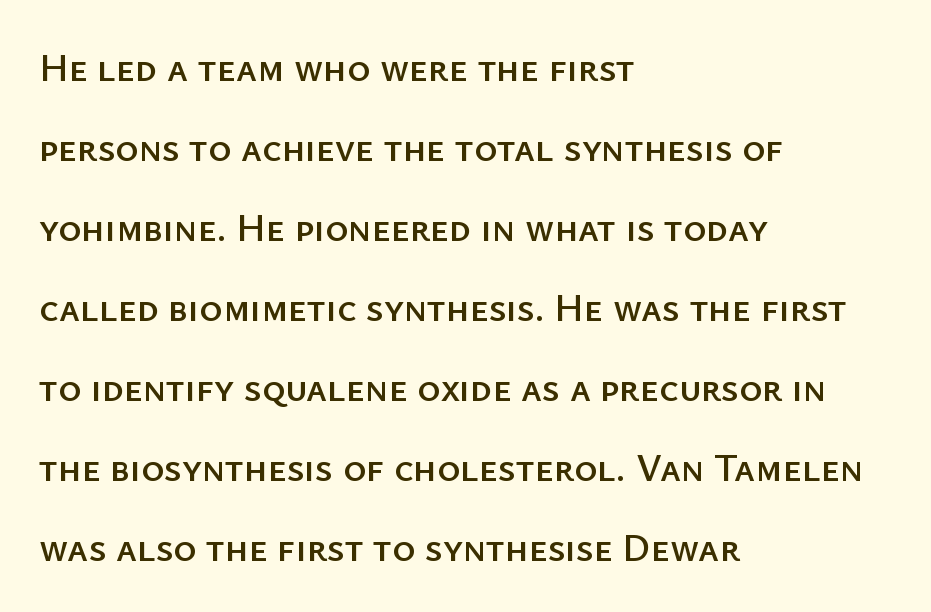
One glance says open: line gaps are wider than usual. The ragged edge is on the right, which tells us the setting is flush left. Italic: no, the glyphs are upright roman. Spacing between characters is what you'd get straight out of the box.
